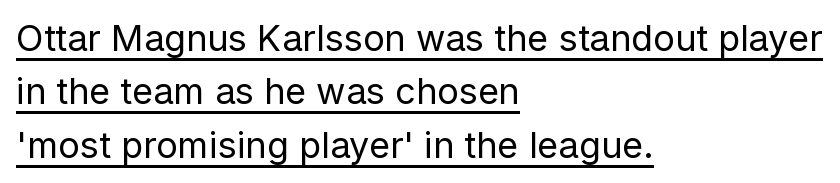
The image shows 36 px regular-weight sans-serif type, upright; set left-aligned, normal line spacing (1.48x), normal letter spacing, underlined; low stroke contrast and a medium x-height.
